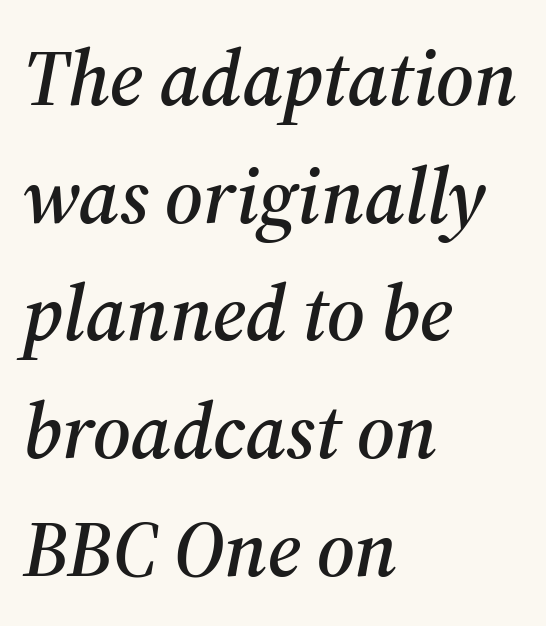
The image shows 79 px serif type, italic (leaning right); set left-aligned, normal line spacing (1.49x), normal letter spacing, not underlined; medium stroke contrast and a medium x-height.
